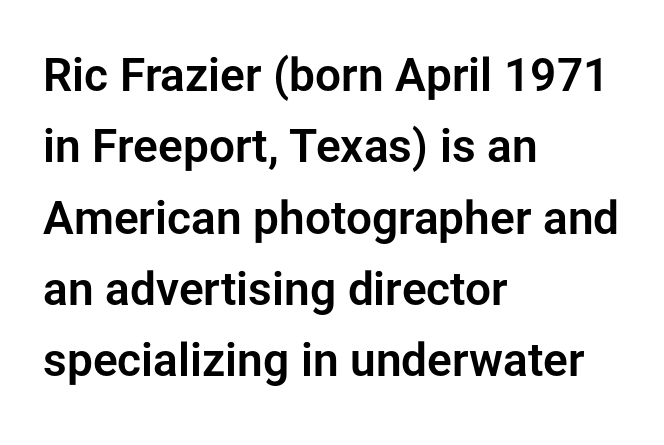
{"serif": "no", "italic": "no", "width": "normal", "stroke_contrast": "low", "x_height": "medium", "monospaced": "no", "underline": "no", "align": "left", "line_spacing": "normal", "line_spacing_ratio": 1.55, "letter_spacing": "normal", "letter_spacing_em": 0.0, "glyph_px": 46}
